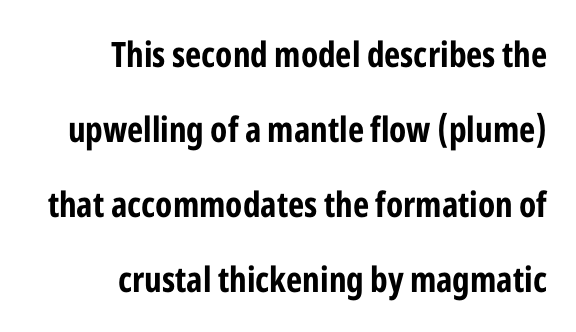
{"serif": "no", "italic": "no", "bold": "yes", "weight": "bold", "width": "condensed", "stroke_contrast": "low", "x_height": "medium", "monospaced": "no", "underline": "no", "align": "right", "line_spacing": "loose", "line_spacing_ratio": 2.14, "letter_spacing": "normal", "letter_spacing_em": 0.0, "glyph_px": 35}
